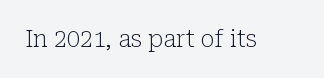
The image shows 23 px text type, upright; set normal letter spacing, not underlined.
